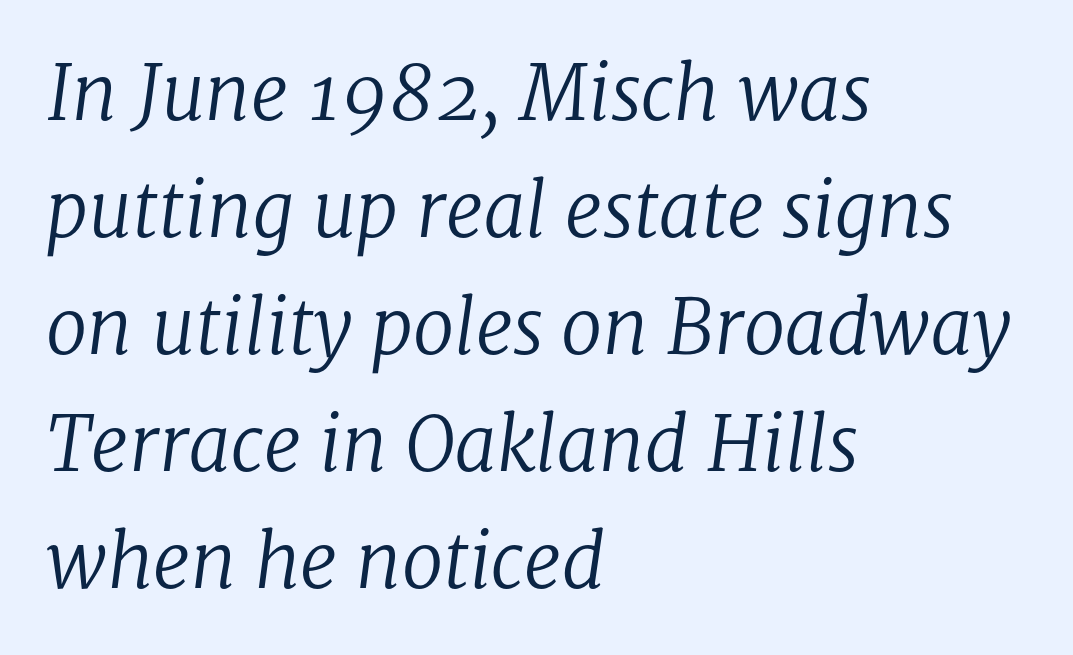
Q: Is the text bold? A: No.
Q: Is the text italic (slanted)? A: Yes, it leans right by about 8 degrees.
Q: Is the typeface a serif or a sans-serif typeface? A: Serif.
Q: Is the text underlined? A: No.
Q: How is the paragraph aligned? A: Left-aligned.
Q: Is the spacing between letters normal or unusually wide? A: Normal.
Q: Is the spacing between lines tight, normal or loose? A: Normal.
Q: Width (condensed, normal, or wide)? A: Normal.
Q: Stroke contrast? A: Low.
Q: x-height? A: Medium.
Q: Monospaced? A: No.
